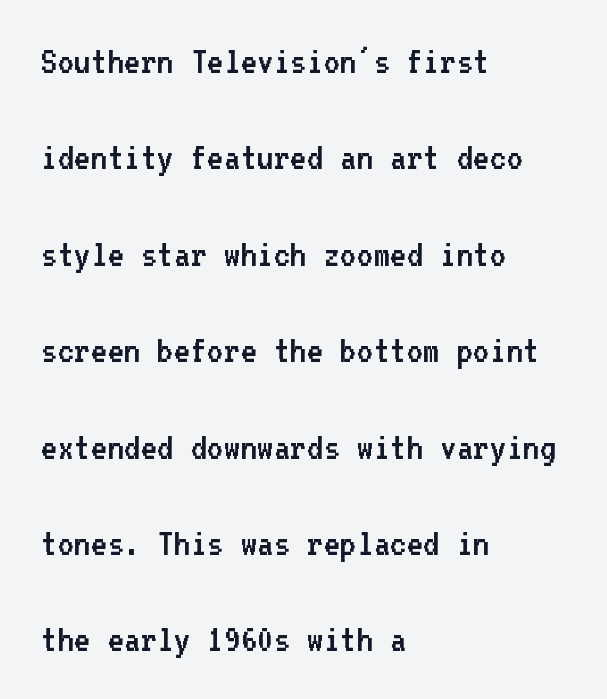
The image shows 40 px regular-weight sans-serif type, upright, monospaced; set left-aligned, loose line spacing (2.41x), normal letter spacing, not underlined; low stroke contrast and a medium x-height.
